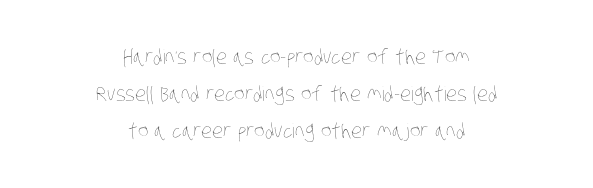
{"bold": "no", "underline": "no", "align": "center", "line_spacing_ratio": 1.85, "letter_spacing": "normal", "letter_spacing_em": 0.0, "glyph_px": 20}
